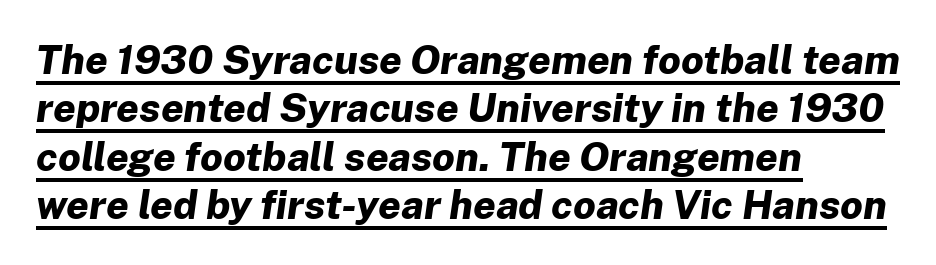
The image shows 40 px bold type, italic (leaning right); set left-aligned, line spacing 1.21x, normal letter spacing, underlined; low stroke contrast and a medium x-height.
